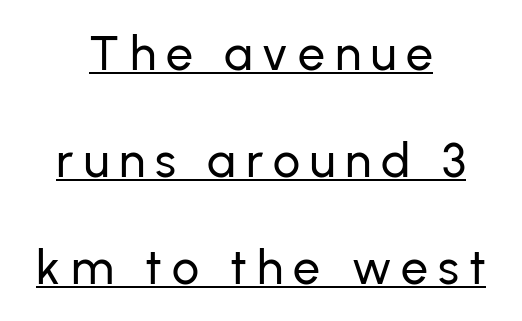
Q: Is the text italic (slanted)? A: No, it is upright.
Q: Is the typeface a serif or a sans-serif typeface? A: Sans-serif.
Q: Is the text underlined? A: Yes.
Q: How is the paragraph aligned? A: Centered.
Q: Is the spacing between letters normal or unusually wide? A: Unusually wide.
Q: Is the spacing between lines tight, normal or loose? A: Loose.
Q: Width (condensed, normal, or wide)? A: Normal.
Q: Stroke contrast? A: Low.
Q: x-height? A: Medium.
Q: Monospaced? A: No.
